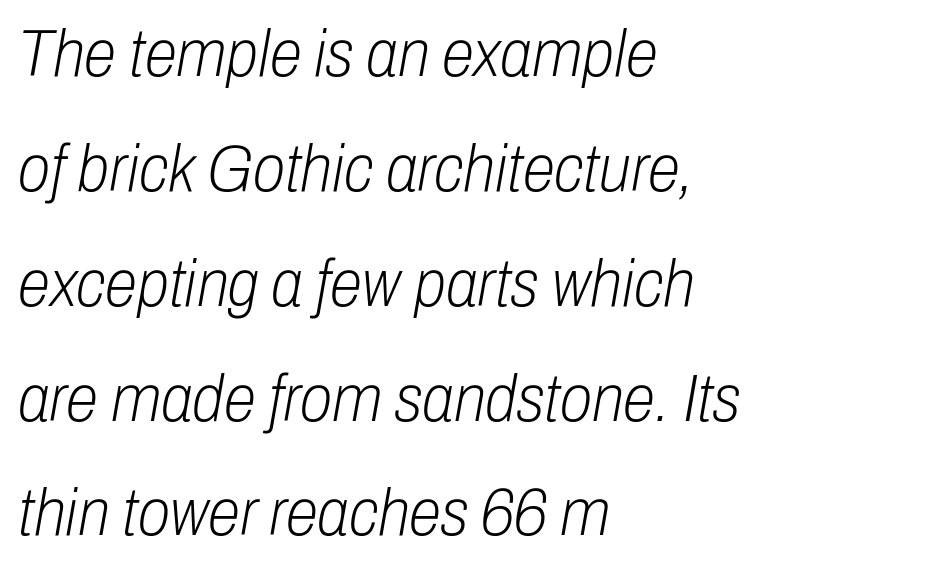
Q: Is the text bold? A: No.
Q: Is the text italic (slanted)? A: Yes, it leans right by about 10 degrees.
Q: Is the text underlined? A: No.
Q: How is the paragraph aligned? A: Left-aligned.
Q: Is the spacing between letters normal or unusually wide? A: Normal.
Q: Width (condensed, normal, or wide)? A: Condensed.
Q: Stroke contrast? A: Low.
Q: x-height? A: Medium.
Q: Monospaced? A: No.
